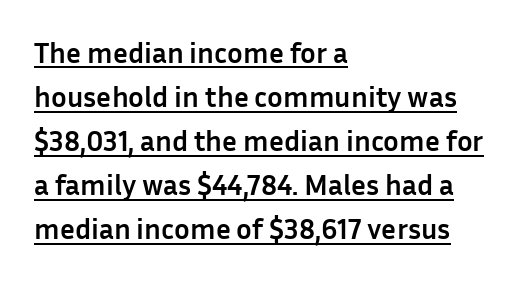
The image shows 29 px semibold sans-serif type, upright; set left-aligned, normal line spacing (1.52x), normal letter spacing, underlined; low stroke contrast and a medium x-height.
